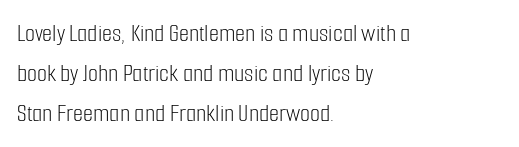
{"italic": "no", "bold": "no", "underline": "no", "align": "left", "line_spacing": "normal", "line_spacing_ratio": 1.54, "letter_spacing": "normal", "letter_spacing_em": 0.0, "glyph_px": 26}
